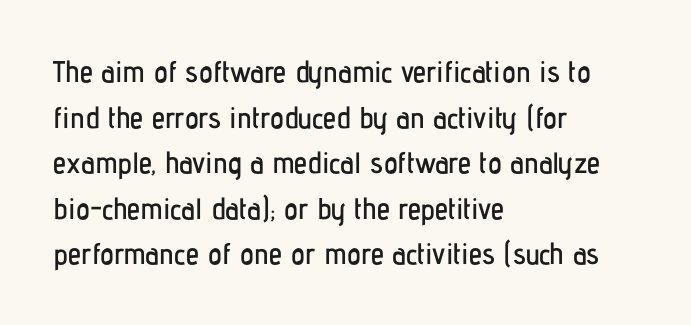
Q: Is the text italic (slanted)? A: No, it is upright.
Q: Is the typeface a serif or a sans-serif typeface? A: Sans-serif.
Q: Is the text underlined? A: No.
Q: How is the paragraph aligned? A: Left-aligned.
Q: Is the spacing between letters normal or unusually wide? A: Normal.
Q: Is the spacing between lines tight, normal or loose? A: Normal.
Q: Width (condensed, normal, or wide)? A: Condensed.
Q: Stroke contrast? A: Low.
Q: x-height? A: Medium.
Q: Monospaced? A: No.
